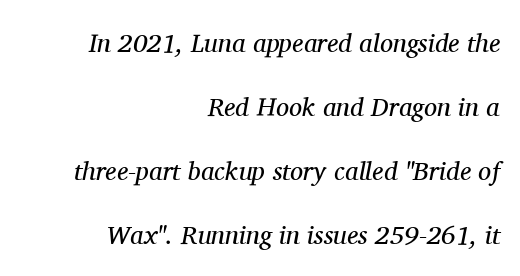
The image shows 26 px text type, italic (leaning right); set right-aligned, loose line spacing (2.46x), normal letter spacing, not underlined.
